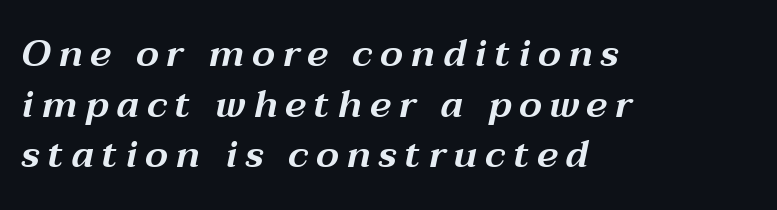
{"italic": "yes", "lean": "right", "slant_degrees": 12, "width": "wide", "stroke_contrast": "medium", "x_height": "medium", "monospaced": "no", "underline": "no", "align": "left", "line_spacing": "normal", "line_spacing_ratio": 1.33, "letter_spacing": "wide", "letter_spacing_em": 0.2, "glyph_px": 38}
